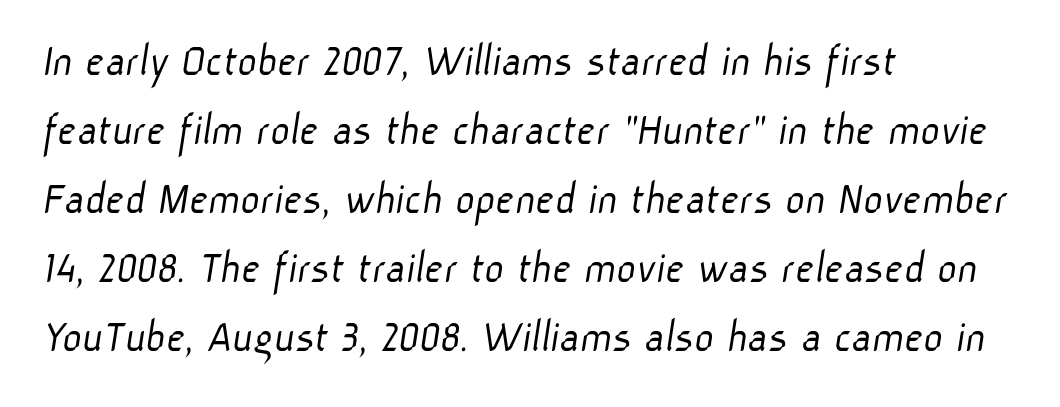
Q: Is the text bold? A: No.
Q: Is the typeface a serif or a sans-serif typeface? A: Sans-serif.
Q: Is the text underlined? A: No.
Q: How is the paragraph aligned? A: Left-aligned.
Q: Is the spacing between letters normal or unusually wide? A: Normal.
Q: Is the spacing between lines tight, normal or loose? A: Normal.
Q: Width (condensed, normal, or wide)? A: Normal.
Q: Stroke contrast? A: Low.
Q: x-height? A: Medium.
Q: Monospaced? A: No.
